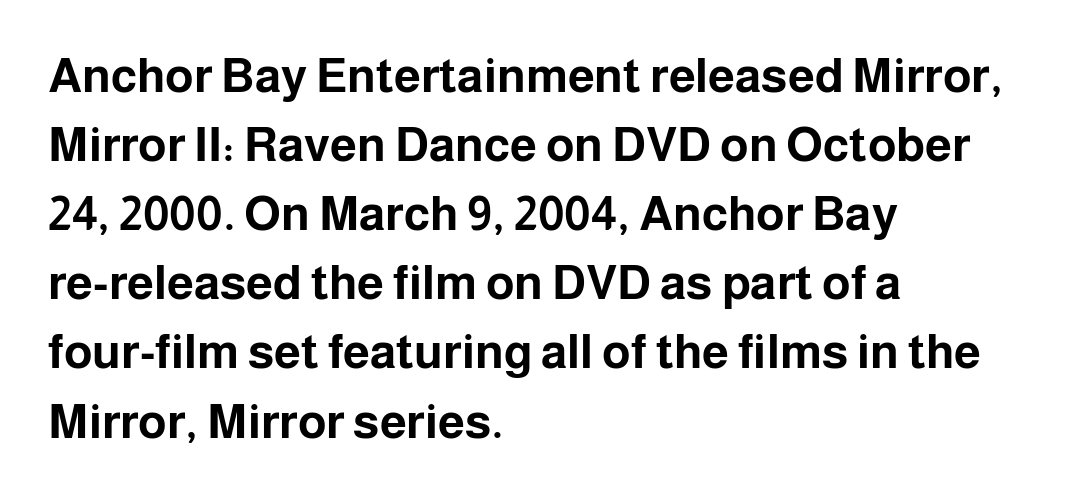
Q: Is the text bold? A: Yes.
Q: Is the text italic (slanted)? A: No, it is upright.
Q: Is the typeface a serif or a sans-serif typeface? A: Sans-serif.
Q: Is the text underlined? A: No.
Q: How is the paragraph aligned? A: Left-aligned.
Q: Is the spacing between letters normal or unusually wide? A: Normal.
Q: Is the spacing between lines tight, normal or loose? A: Normal.
Q: Width (condensed, normal, or wide)? A: Normal.
Q: Stroke contrast? A: Low.
Q: x-height? A: Medium.
Q: Monospaced? A: No.
